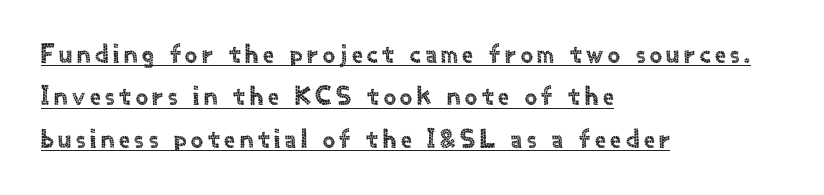
{"italic": "no", "underline": "yes", "align": "left", "line_spacing": "normal", "line_spacing_ratio": 1.57, "glyph_px": 27}
